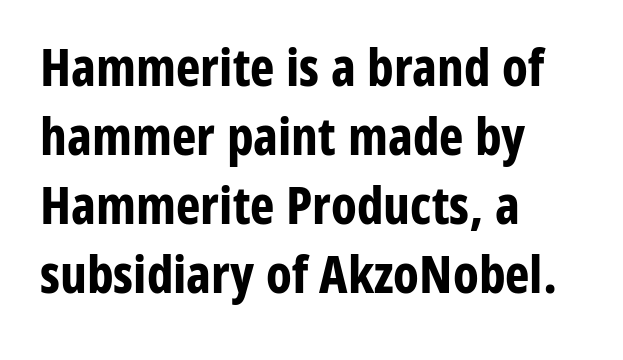
The image shows 52 px bold, condensed sans-serif type, upright; set left-aligned, normal line spacing (1.33x), normal letter spacing, not underlined; low stroke contrast and a medium x-height.
